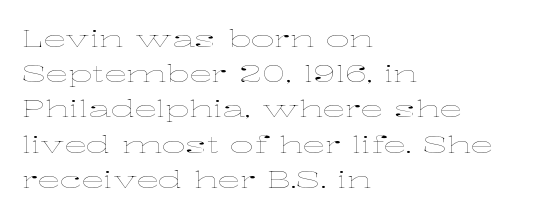
{"italic": "no", "bold": "no", "underline": "no", "align": "left", "line_spacing": "normal", "line_spacing_ratio": 1.53, "letter_spacing": "normal", "letter_spacing_em": 0.0, "glyph_px": 23}
